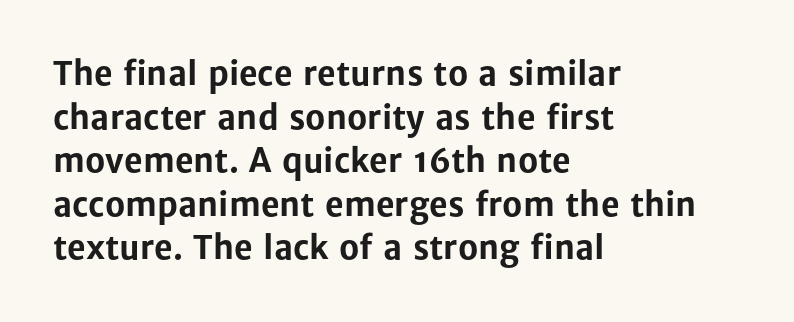
The image shows 32 px bold sans-serif type, upright; set left-aligned, normal line spacing (1.36x), normal letter spacing, not underlined; low stroke contrast and a medium x-height.
